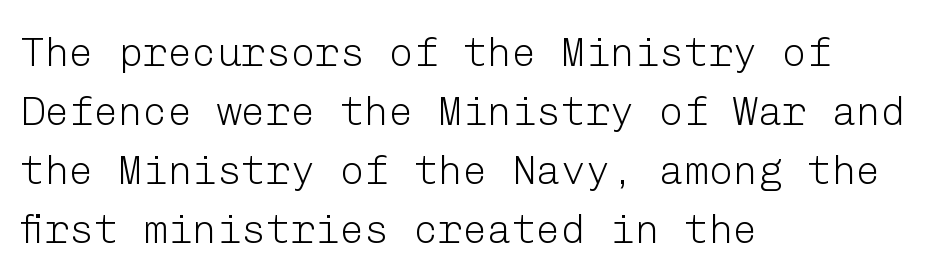
Q: Is the text bold? A: No.
Q: Is the text italic (slanted)? A: No, it is upright.
Q: Is the typeface a serif or a sans-serif typeface? A: Sans-serif.
Q: Is the text underlined? A: No.
Q: How is the paragraph aligned? A: Left-aligned.
Q: Is the spacing between letters normal or unusually wide? A: Normal.
Q: Is the spacing between lines tight, normal or loose? A: Normal.
Q: Width (condensed, normal, or wide)? A: Normal.
Q: Stroke contrast? A: Low.
Q: x-height? A: Medium.
